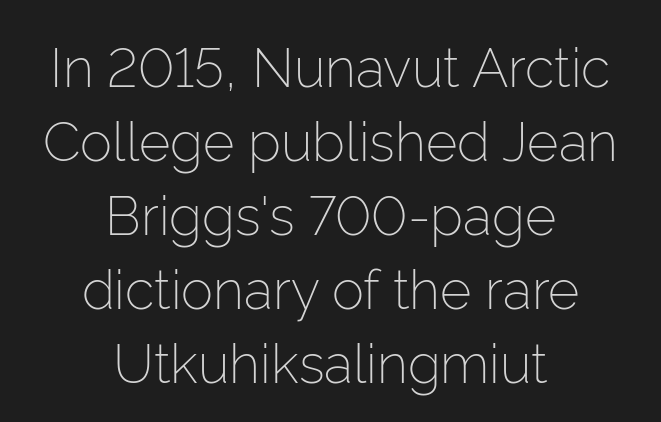
Q: Is the text bold? A: No.
Q: Is the text italic (slanted)? A: No, it is upright.
Q: Is the typeface a serif or a sans-serif typeface? A: Sans-serif.
Q: Is the text underlined? A: No.
Q: How is the paragraph aligned? A: Centered.
Q: Is the spacing between letters normal or unusually wide? A: Normal.
Q: Is the spacing between lines tight, normal or loose? A: Normal.
Q: Width (condensed, normal, or wide)? A: Normal.
Q: Stroke contrast? A: Low.
Q: x-height? A: Medium.
Q: Monospaced? A: No.
